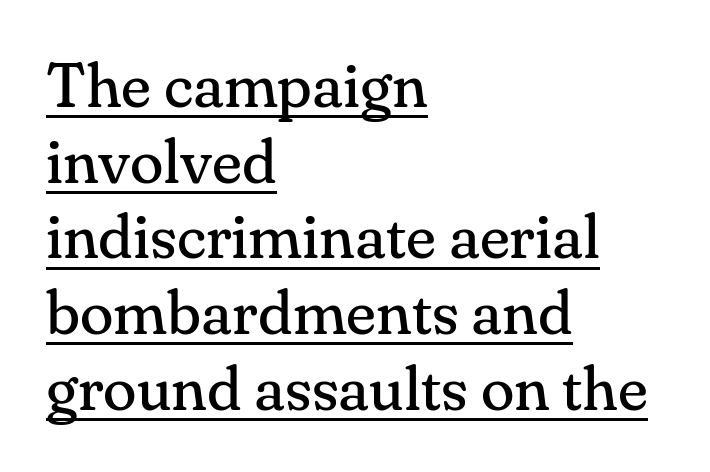
The image shows 62 px regular-weight serif type, upright; set left-aligned, line spacing 1.22x, normal letter spacing, underlined; medium stroke contrast and a small x-height.
